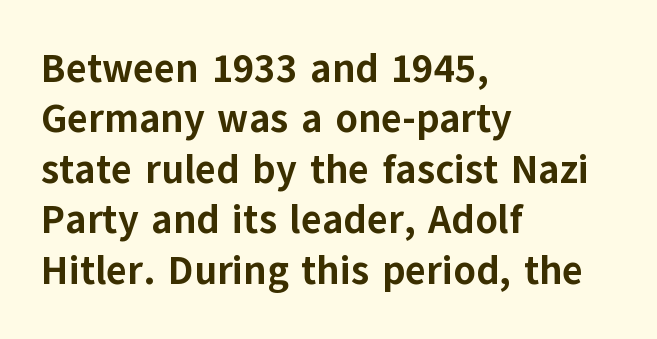
{"serif": "no", "italic": "no", "bold": "yes", "weight": "bold", "width": "normal", "stroke_contrast": "low", "x_height": "medium", "monospaced": "no", "underline": "no", "align": "left", "line_spacing": "normal", "line_spacing_ratio": 1.26, "letter_spacing": "normal", "letter_spacing_em": 0.0, "glyph_px": 40}
